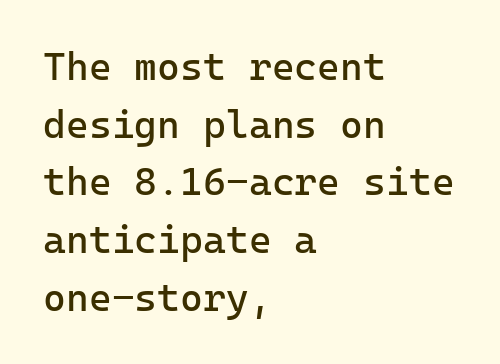
{"serif": "no", "italic": "no", "bold": "no", "weight": "regular", "width": "normal", "stroke_contrast": "low", "x_height": "medium", "underline": "no", "align": "left", "line_spacing": "normal", "line_spacing_ratio": 1.48, "letter_spacing": "normal", "letter_spacing_em": 0.0, "glyph_px": 39}
